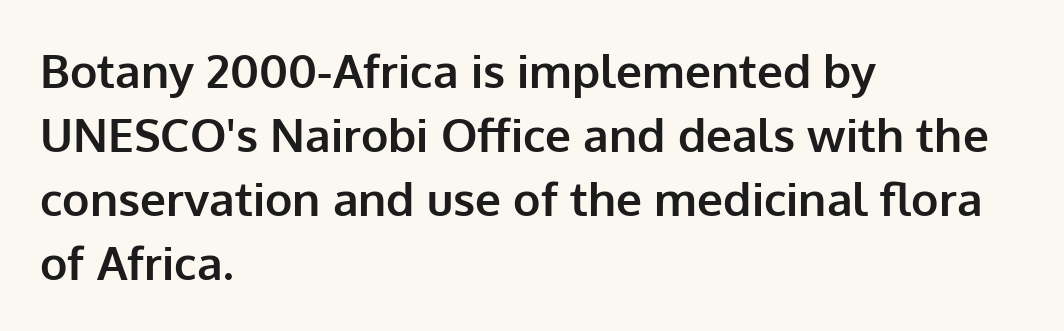
The image shows 46 px bold sans-serif type, upright; set left-aligned, normal line spacing (1.39x), normal letter spacing, not underlined; low stroke contrast and a medium x-height.
